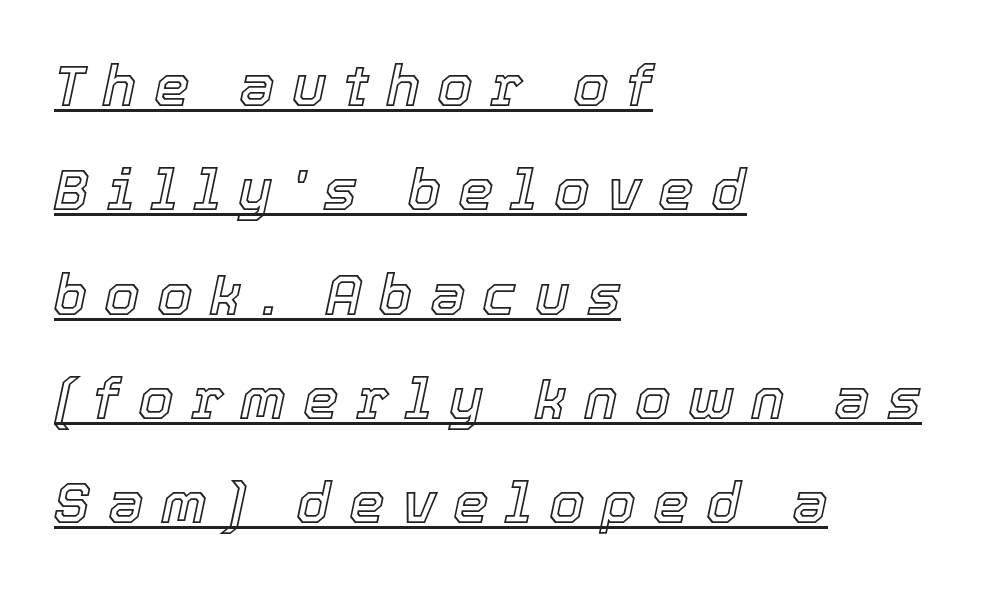
Q: Is the text italic (slanted)? A: Yes, it leans right by about 12 degrees.
Q: Is the text underlined? A: Yes.
Q: How is the paragraph aligned? A: Left-aligned.
Q: Is the spacing between letters normal or unusually wide? A: Unusually wide.
Q: Width (condensed, normal, or wide)? A: Normal.
Q: x-height? A: Medium.
Q: Monospaced? A: No.
